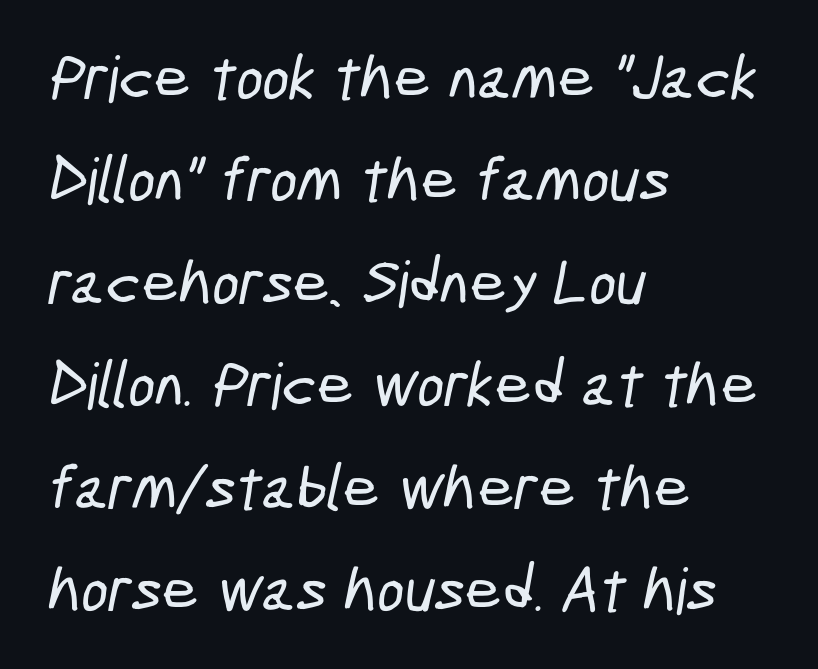
{"serif": "no", "width": "condensed", "stroke_contrast": "low", "x_height": "medium", "monospaced": "no", "underline": "no", "align": "left", "line_spacing": "normal", "line_spacing_ratio": 1.6, "letter_spacing": "normal", "letter_spacing_em": 0.0, "glyph_px": 64}
